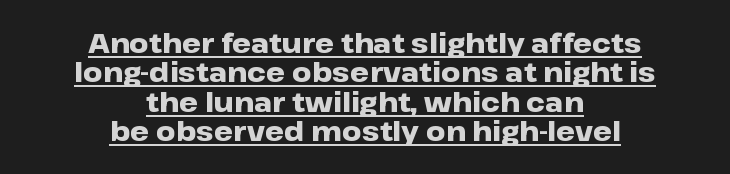
The image shows 27 px bold type, upright; set centered, tight line spacing (1.09x), normal letter spacing, underlined.
